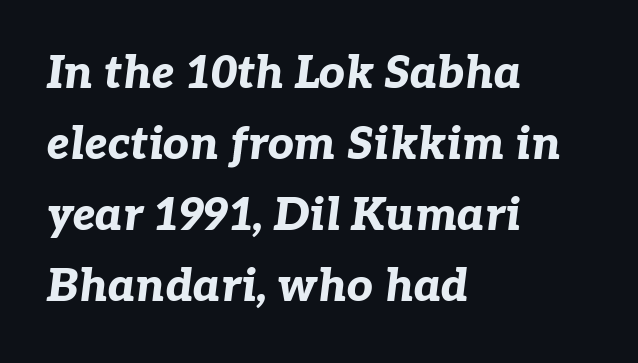
The image shows 45 px bold type, italic (leaning right); set left-aligned, normal line spacing (1.58x), normal letter spacing, not underlined; low stroke contrast and a medium x-height.
